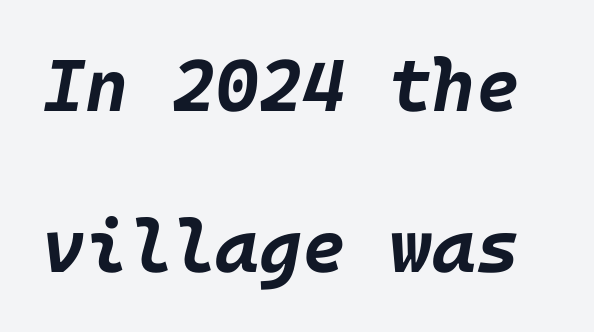
Descenders are the only things crossing below the line. There's an unmistakable incline to the writing here. Strokes here are thick enough to call this a true bold. The block of text is sparse from top to bottom, with ample space between rows.
